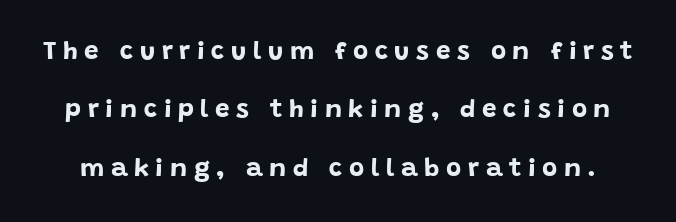
Widely set lines give the paragraph a tall, airy silhouette. Spacing between characters has been opened up far beyond the box default. The string is rendered with underlining switched off. The font's upright variant was chosen for this text. Weight check: bold — yes, fully.
